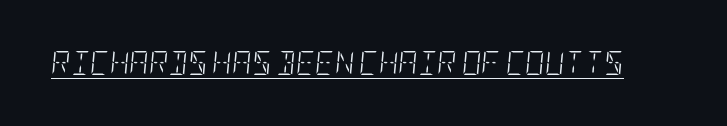
The image shows 24 px text type, italic (leaning right); set normal letter spacing, underlined.
